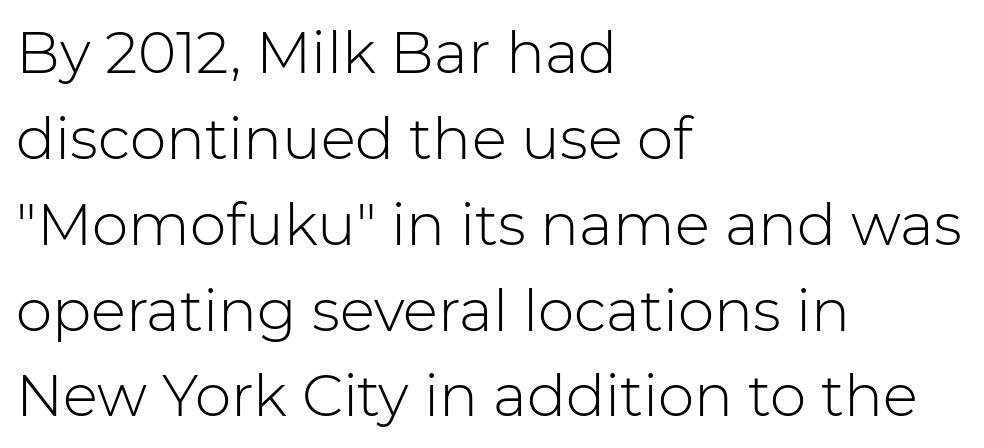
Q: Is the text bold? A: No.
Q: Is the text italic (slanted)? A: No, it is upright.
Q: Is the typeface a serif or a sans-serif typeface? A: Sans-serif.
Q: Is the text underlined? A: No.
Q: How is the paragraph aligned? A: Left-aligned.
Q: Is the spacing between letters normal or unusually wide? A: Normal.
Q: Is the spacing between lines tight, normal or loose? A: Normal.
Q: Width (condensed, normal, or wide)? A: Normal.
Q: Stroke contrast? A: Low.
Q: x-height? A: Medium.
Q: Monospaced? A: No.
